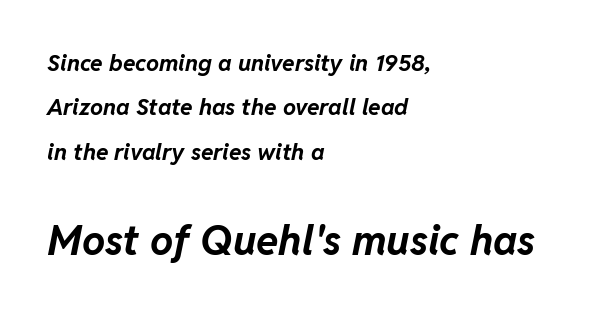
Emphasis-style slanted type is in use. Default kerning and tracking; the words read as compact shapes. A typesetter would call this leading open, well beyond the default. The lower block of text is set noticeably larger than the block above it. The words here are not underlined. Is this a fixed-width face? No — the glyphs have proportional, varying widths.
